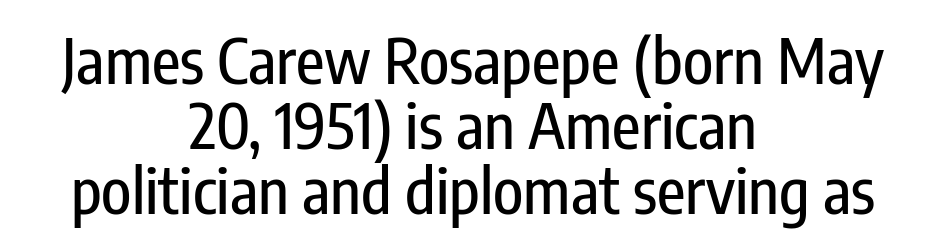
The image shows 62 px condensed sans-serif type, upright; set centered, tight line spacing (1.05x), normal letter spacing, not underlined; low stroke contrast and a medium x-height.
